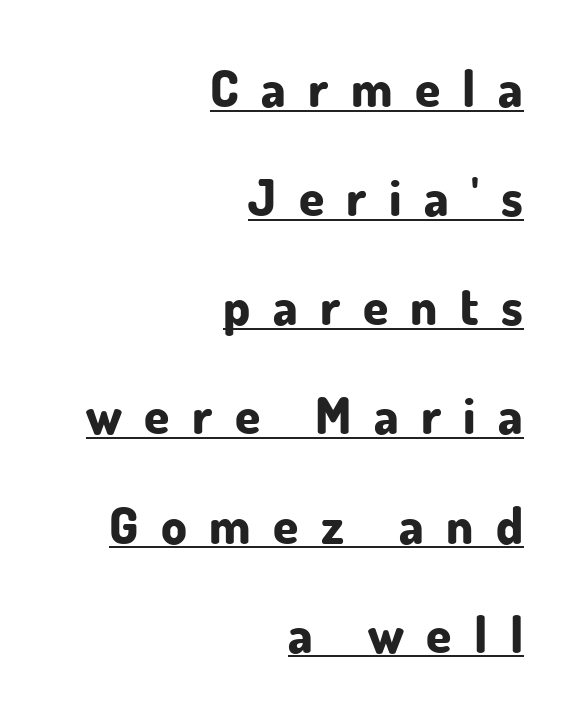
Q: Is the text bold? A: Yes.
Q: Is the text italic (slanted)? A: No, it is upright.
Q: Is the typeface a serif or a sans-serif typeface? A: Sans-serif.
Q: Is the text underlined? A: Yes.
Q: How is the paragraph aligned? A: Right-aligned.
Q: Is the spacing between letters normal or unusually wide? A: Unusually wide.
Q: Is the spacing between lines tight, normal or loose? A: Loose.
Q: Width (condensed, normal, or wide)? A: Normal.
Q: Stroke contrast? A: Low.
Q: x-height? A: Small.
Q: Monospaced? A: No.
